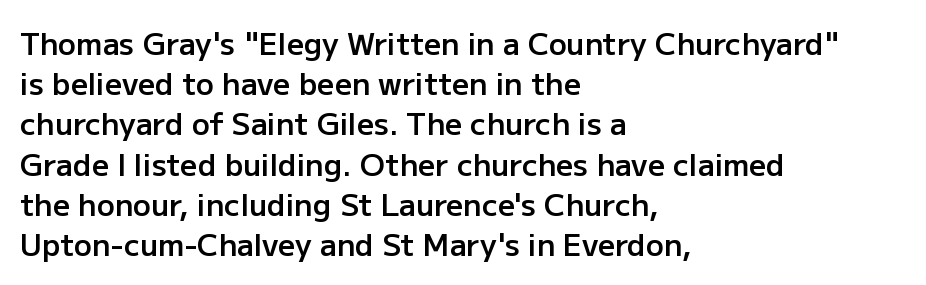
The image shows 30 px semibold sans-serif type, upright; set left-aligned, normal line spacing (1.34x), normal letter spacing, not underlined; low stroke contrast and a medium x-height.
